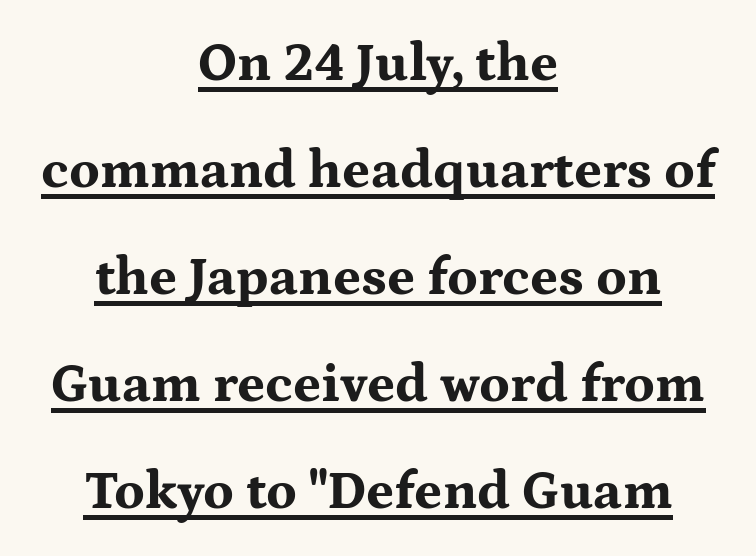
The image shows 54 px bold, wide serif type, upright; set centered, loose line spacing (1.98x), normal letter spacing, underlined; medium stroke contrast and a medium x-height.
